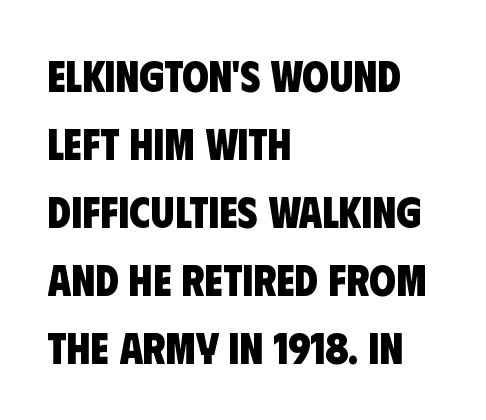
Q: Is the text bold? A: Yes.
Q: Is the typeface a serif or a sans-serif typeface? A: Sans-serif.
Q: Is the text underlined? A: No.
Q: How is the paragraph aligned? A: Left-aligned.
Q: Is the spacing between letters normal or unusually wide? A: Normal.
Q: Is the spacing between lines tight, normal or loose? A: Normal.
Q: Width (condensed, normal, or wide)? A: Condensed.
Q: Stroke contrast? A: Low.
Q: x-height? A: Large.
Q: Monospaced? A: No.
